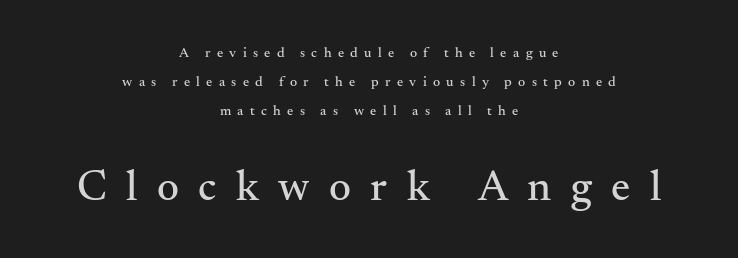
The image shows 43 px serif type, upright; set centered, loose line spacing (2.08x), unusually wide letter spacing (+0.45 em), not underlined; the second (bottom) block is 3.07x larger; medium stroke contrast and a small x-height.
